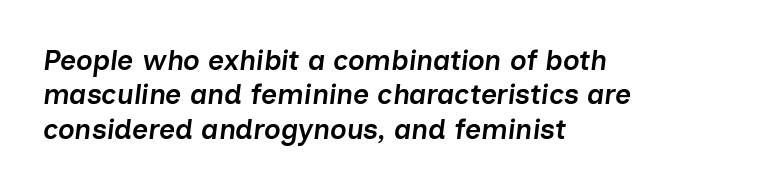
Inter-character spacing is left at the font's built-in metrics. Caption: multi-line text, flush left, ragged right. I'd describe the lettering as semibold — firm but not a full bold. These lines are rendered in a variable-pitch font.
